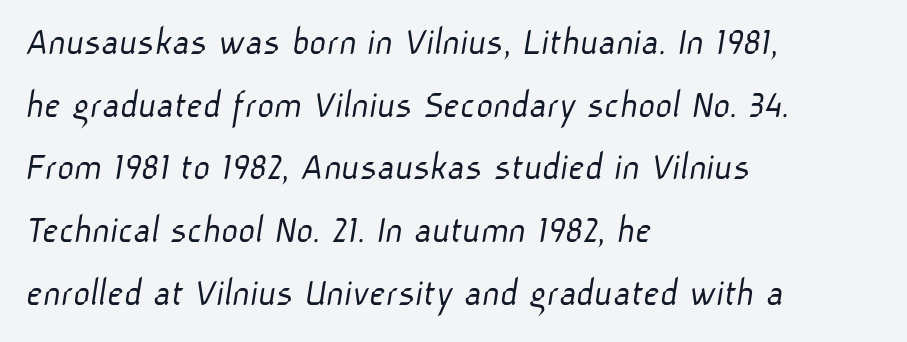
{"serif": "no", "bold": "no", "weight": "light", "width": "normal", "stroke_contrast": "low", "x_height": "medium", "monospaced": "no", "underline": "no", "align": "left", "line_spacing": "normal", "line_spacing_ratio": 1.53, "letter_spacing": "normal", "letter_spacing_em": 0.0, "glyph_px": 41}
